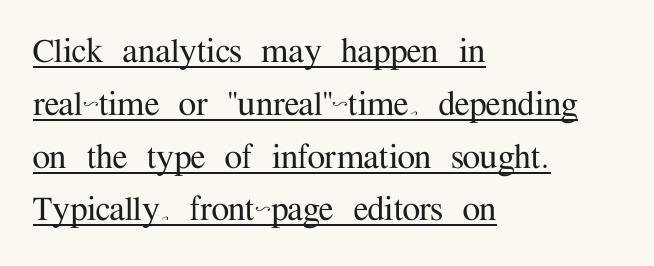
Q: Is the text italic (slanted)? A: No, it is upright.
Q: Is the typeface a serif or a sans-serif typeface? A: Serif.
Q: Is the text underlined? A: Yes.
Q: How is the paragraph aligned? A: Left-aligned.
Q: Is the spacing between letters normal or unusually wide? A: Normal.
Q: Is the spacing between lines tight, normal or loose? A: Normal.
Q: Width (condensed, normal, or wide)? A: Normal.
Q: Stroke contrast? A: Medium.
Q: x-height? A: Medium.
Q: Monospaced? A: No.
